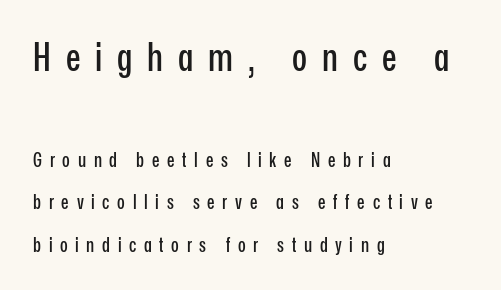
In terms of posture, this sample is upright. Compared with typical body copy, the letter spacing here is much looser. Plain, unruled lines of type. All the whitespace from short lines collects on the right.
